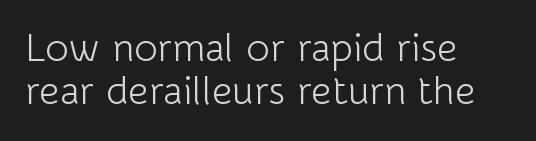
The image shows 40 px light sans-serif type, upright; set left-aligned, tight line spacing (1.08x), normal letter spacing, not underlined; low stroke contrast and a medium x-height.
